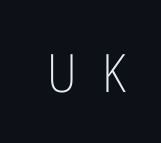
{"serif": "no", "italic": "no", "bold": "no", "weight": "light", "width": "condensed", "stroke_contrast": "low", "x_height": "medium", "monospaced": "no", "underline": "no", "letter_spacing": "wide", "letter_spacing_em": 0.49, "glyph_px": 53}
